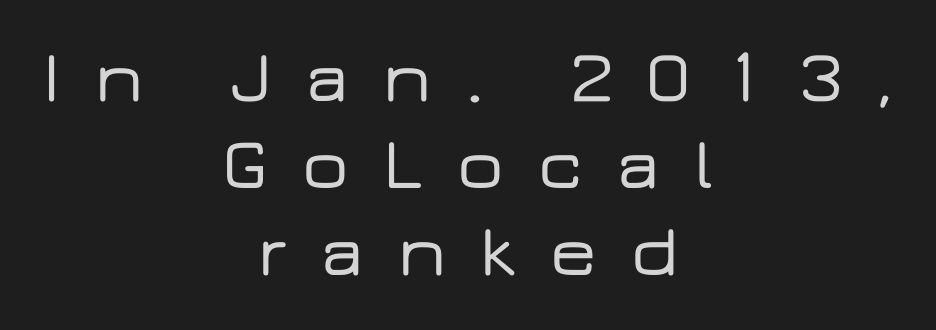
{"serif": "no", "italic": "no", "width": "wide", "stroke_contrast": "low", "x_height": "medium", "monospaced": "no", "underline": "no", "align": "center", "line_spacing_ratio": 1.19, "letter_spacing": "wide", "letter_spacing_em": 0.47, "glyph_px": 73}
